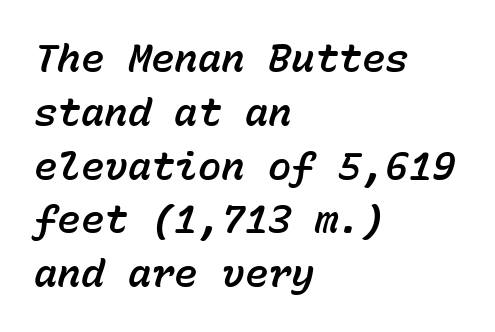
Q: Is the text italic (slanted)? A: Yes, it leans right by about 15 degrees.
Q: Is the text underlined? A: No.
Q: How is the paragraph aligned? A: Left-aligned.
Q: Is the spacing between letters normal or unusually wide? A: Normal.
Q: Is the spacing between lines tight, normal or loose? A: Normal.
Q: Width (condensed, normal, or wide)? A: Normal.
Q: Stroke contrast? A: Low.
Q: x-height? A: Medium.
Q: Monospaced? A: Yes.
